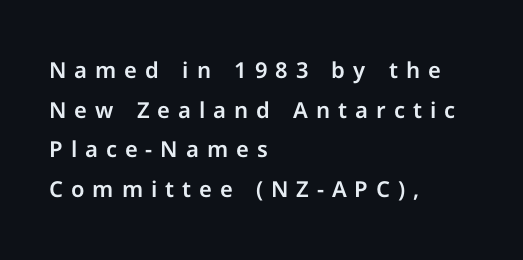
The image shows 22 px text type, upright; set left-aligned, line spacing 1.8x, unusually wide letter spacing (+0.36 em), not underlined.
